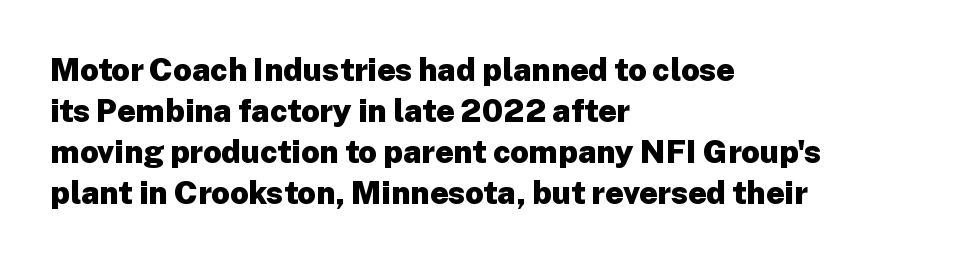
Q: Is the text bold? A: Yes.
Q: Is the text italic (slanted)? A: No, it is upright.
Q: Is the typeface a serif or a sans-serif typeface? A: Sans-serif.
Q: Is the text underlined? A: No.
Q: How is the paragraph aligned? A: Left-aligned.
Q: Is the spacing between letters normal or unusually wide? A: Normal.
Q: Is the spacing between lines tight, normal or loose? A: Normal.
Q: Width (condensed, normal, or wide)? A: Normal.
Q: Stroke contrast? A: Low.
Q: x-height? A: Medium.
Q: Monospaced? A: No.
